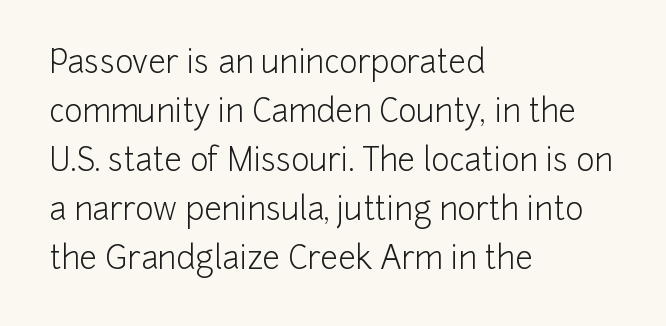
The image shows 31 px light sans-serif type, upright; set left-aligned, normal line spacing (1.58x), normal letter spacing, not underlined; low stroke contrast and a medium x-height.
